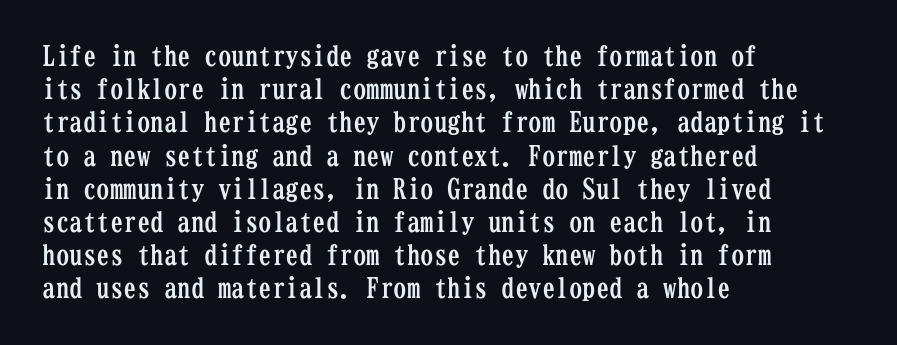
The image shows 27 px bold type, upright; set left-aligned, line spacing 1.23x, normal letter spacing, not underlined.
